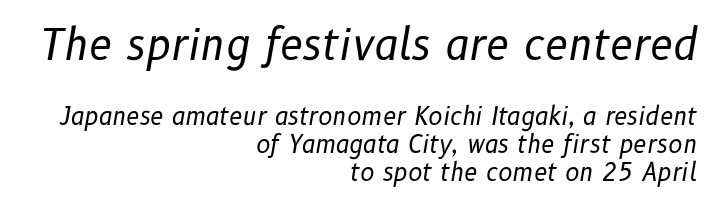
Size contrast runs from large at the top to small at the bottom. Italic: yes, the glyphs are oblique. Each row of text sits above clean, open space. How are the letters spaced? Ordinarily, with no added tracking.
